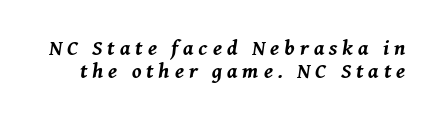
The tracking reads as deliberately expanded to a designer's eye. A typesetter would call this leading minimal, almost set solid. The whole block is typeset with a tilt. The space beneath each line is pristine and unruled. You'd pick this weight for a headline — it's a proper bold.
